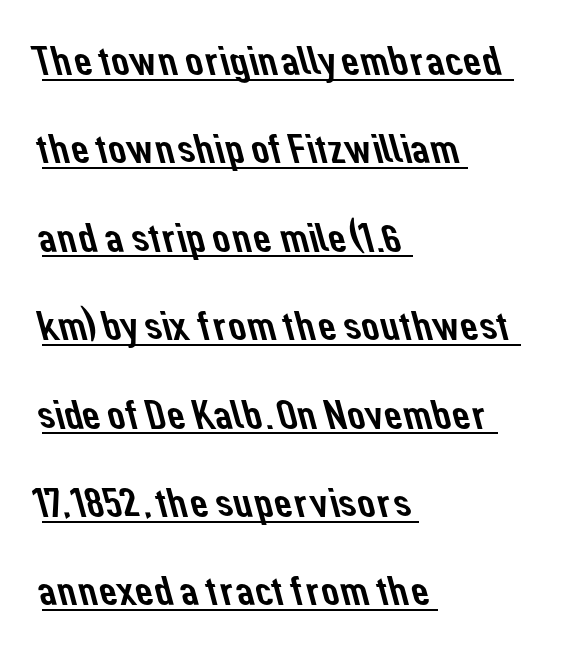
{"serif": "no", "width": "normal", "stroke_contrast": "low", "x_height": "medium", "monospaced": "no", "underline": "yes", "align": "left", "line_spacing": "loose", "line_spacing_ratio": 2.21, "letter_spacing": "normal", "letter_spacing_em": 0.0, "glyph_px": 40}
